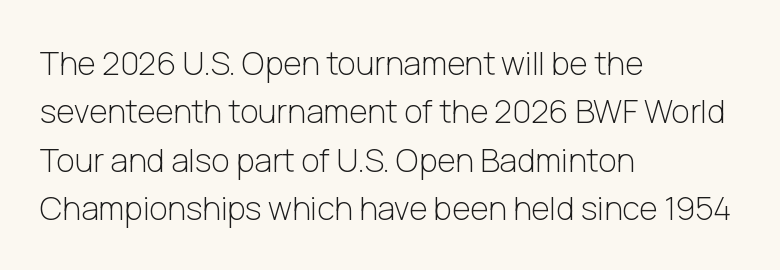
Caption: standard tracking, unaltered. When letters stand straight like this, we call the style roman or upright. The lines sit at an ordinary, default distance from one another. The glyphs in this specimen are sans serif. Check the space under the baseline: it is left empty.
